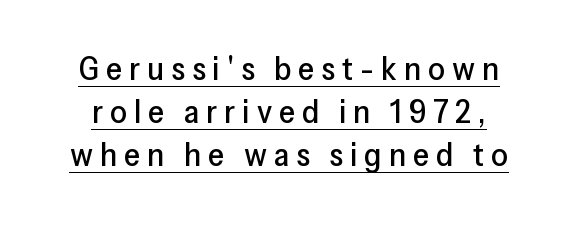
{"serif": "no", "italic": "no", "width": "normal", "stroke_contrast": "low", "x_height": "medium", "monospaced": "no", "underline": "yes", "line_spacing": "normal", "line_spacing_ratio": 1.31, "letter_spacing": "wide", "letter_spacing_em": 0.21, "glyph_px": 33}
